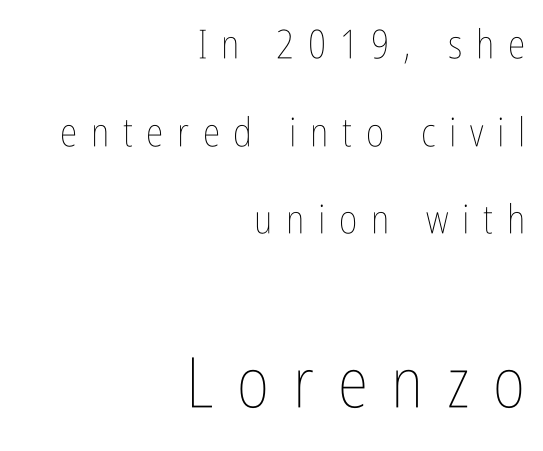
The image shows 70 px thin, condensed type, upright; set right-aligned, loose line spacing (2.19x), unusually wide letter spacing (+0.34 em), not underlined; the second (bottom) block is 1.75x larger; low stroke contrast and a medium x-height.
